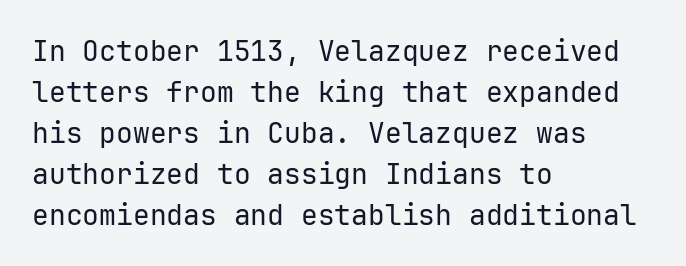
Q: Is the text bold? A: No.
Q: Is the text italic (slanted)? A: No, it is upright.
Q: Is the typeface a serif or a sans-serif typeface? A: Sans-serif.
Q: Is the text underlined? A: No.
Q: How is the paragraph aligned? A: Left-aligned.
Q: Is the spacing between letters normal or unusually wide? A: Normal.
Q: Is the spacing between lines tight, normal or loose? A: Normal.
Q: Width (condensed, normal, or wide)? A: Normal.
Q: Stroke contrast? A: Low.
Q: x-height? A: Medium.
